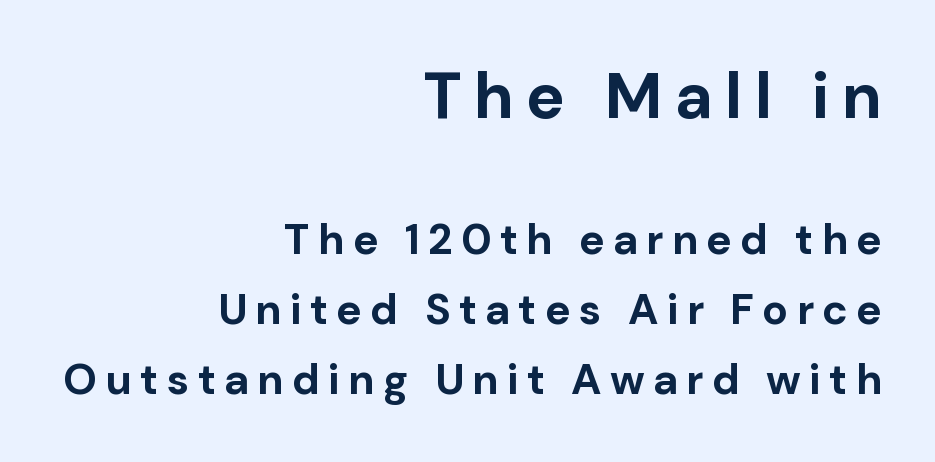
{"serif": "no", "italic": "no", "bold": "yes", "weight": "bold", "width": "normal", "stroke_contrast": "low", "x_height": "medium", "monospaced": "no", "underline": "no", "align": "right", "line_spacing": "normal", "line_spacing_ratio": 1.63, "larger_block": "first", "size_ratio": 1.51, "glyph_px": 65}
